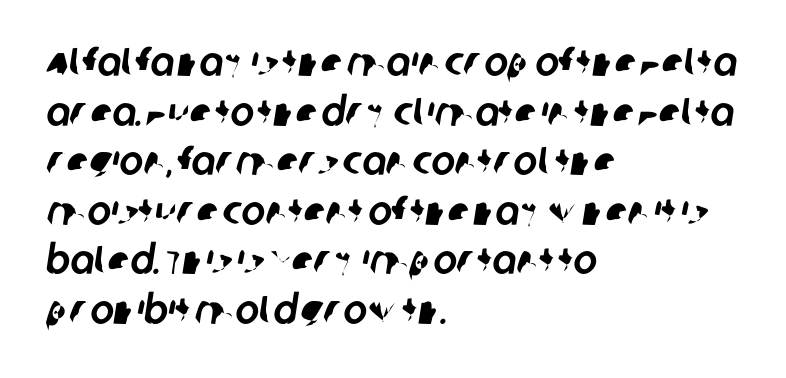
The image shows 40 px sans-serif type; set left-aligned, line spacing 1.24x, normal letter spacing, not underlined; low stroke contrast and a large x-height.
